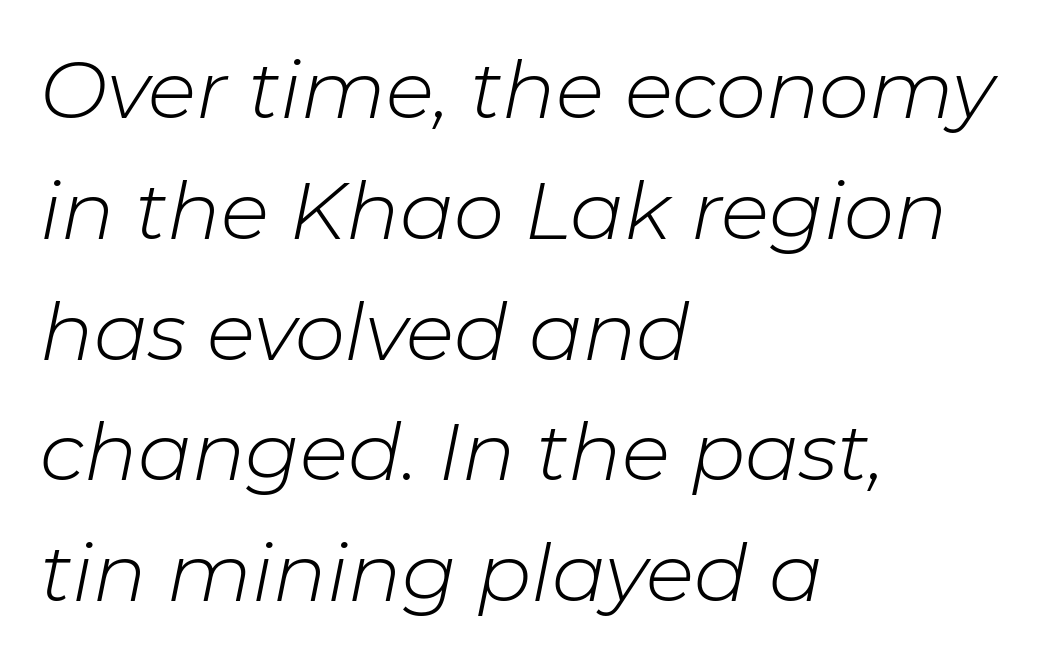
{"italic": "yes", "lean": "right", "slant_degrees": 11, "bold": "no", "weight": "light", "width": "normal", "stroke_contrast": "low", "x_height": "medium", "monospaced": "no", "underline": "no", "align": "left", "line_spacing": "normal", "line_spacing_ratio": 1.51, "letter_spacing": "normal", "letter_spacing_em": 0.0, "glyph_px": 80}
